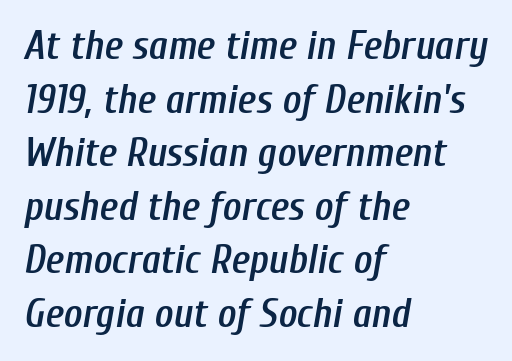
The image shows 40 px semibold, condensed type, italic (leaning right); set left-aligned, normal line spacing (1.34x), normal letter spacing, not underlined; low stroke contrast and a medium x-height.
